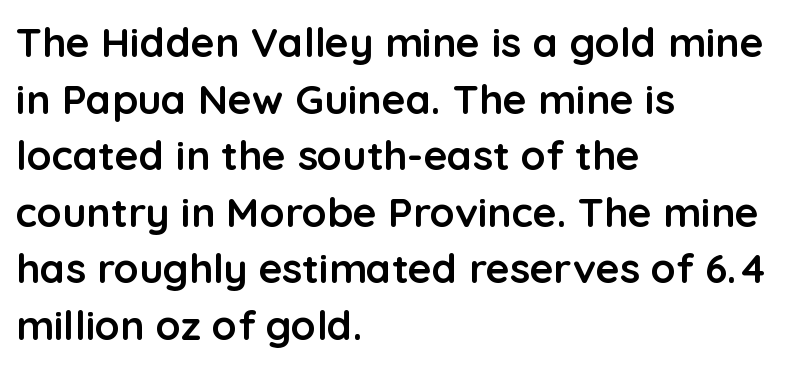
Looks like regular typesetting: each glyph gets only the width it needs. The letters stand straight up with perfectly vertical stems. In terms of letterspacing, this is plain default setting. The rendering uses a moderate line-height, typical for paragraphs. Clear beneath every line of the passage.
